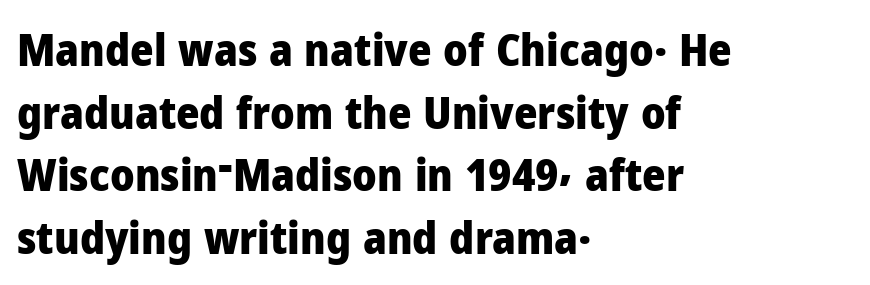
The image shows 45 px heavy sans-serif type, upright; set left-aligned, normal line spacing (1.39x), normal letter spacing, not underlined; low stroke contrast and a medium x-height.
